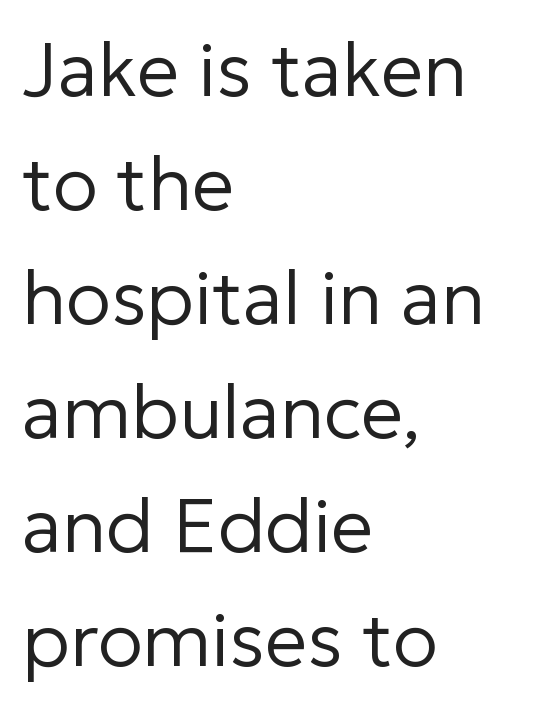
A typesetter would call this proportional, since set widths differ per character. You can tell from the bare stems that sans-serif type was used. Vertical spacing — default. Counters stay open thanks to moderate or lighter strokes.
